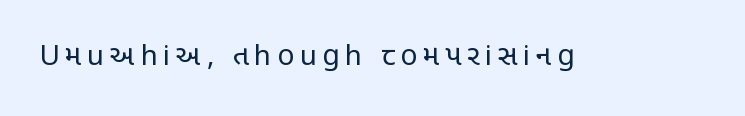
The image shows 28 px regular-weight, condensed sans-serif type, upright; set unusually wide letter spacing (+0.2 em), not underlined; low stroke contrast and a large x-height.
